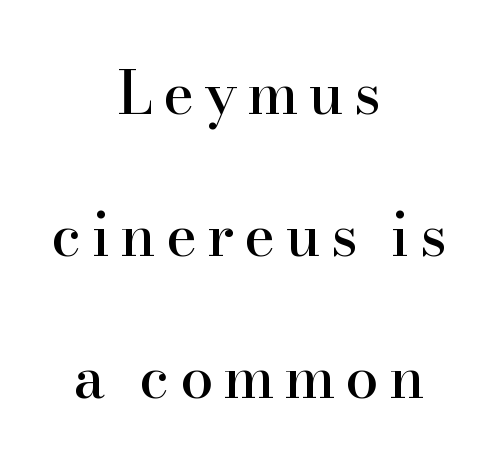
Q: Is the text italic (slanted)? A: No, it is upright.
Q: Is the typeface a serif or a sans-serif typeface? A: Serif.
Q: Is the text underlined? A: No.
Q: How is the paragraph aligned? A: Centered.
Q: Is the spacing between lines tight, normal or loose? A: Loose.
Q: Width (condensed, normal, or wide)? A: Normal.
Q: Stroke contrast? A: High.
Q: x-height? A: Small.
Q: Monospaced? A: No.
